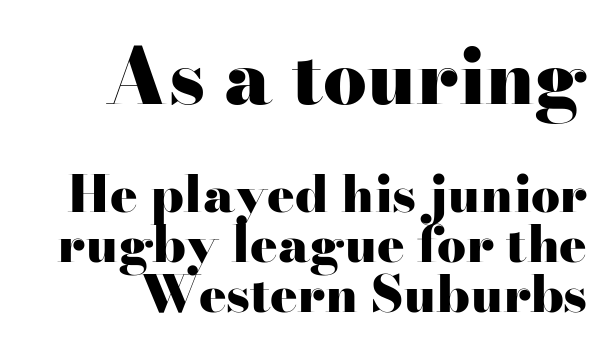
The letters are bold, with thick, heavy strokes. Are there feet on the stems? There are — it's a serif. Observe the ordinary spacing: letters are neighbours, not strangers. Is there any slant? The stems are plumb. The block of text is dense from top to bottom, with scant space between rows.
